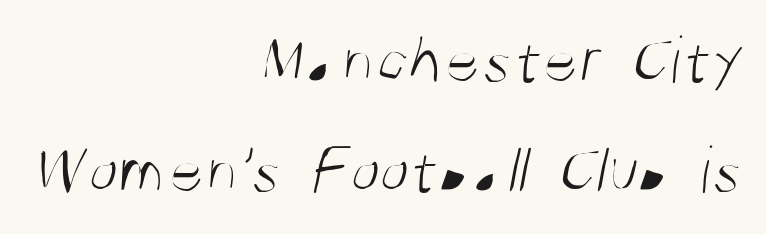
Q: Is the text bold? A: No.
Q: Is the typeface a serif or a sans-serif typeface? A: Sans-serif.
Q: Is the text underlined? A: No.
Q: How is the paragraph aligned? A: Right-aligned.
Q: Is the spacing between letters normal or unusually wide? A: Normal.
Q: Is the spacing between lines tight, normal or loose? A: Normal.
Q: Width (condensed, normal, or wide)? A: Condensed.
Q: Stroke contrast? A: Medium.
Q: x-height? A: Large.
Q: Monospaced? A: No.
